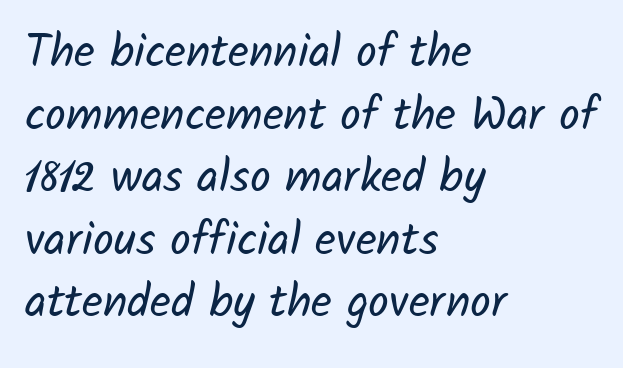
The designer went with a sans here, leaving each stem footless. Spacing verdict: proportional, widths tailored to each character. The block of text has a typical density, with ordinary space between rows. The weight tops out at a normal text grade. Typeset ragged right — the left edge is the straight one. Words float on clear page, feet unadorned.
